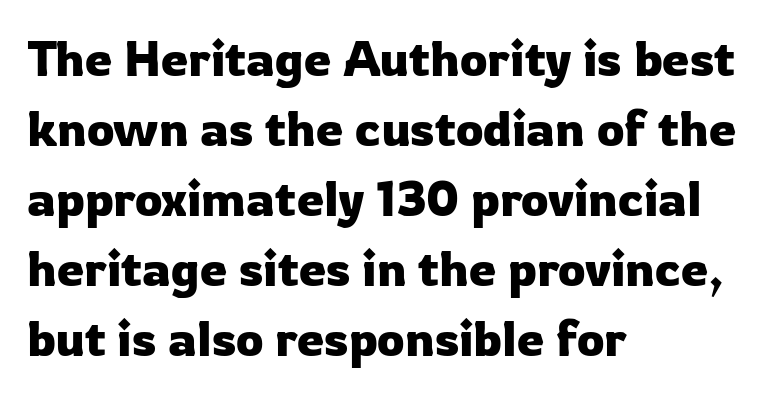
The image shows 49 px sans-serif type, upright; set left-aligned, normal line spacing (1.43x), normal letter spacing, not underlined; low stroke contrast and a medium x-height.
